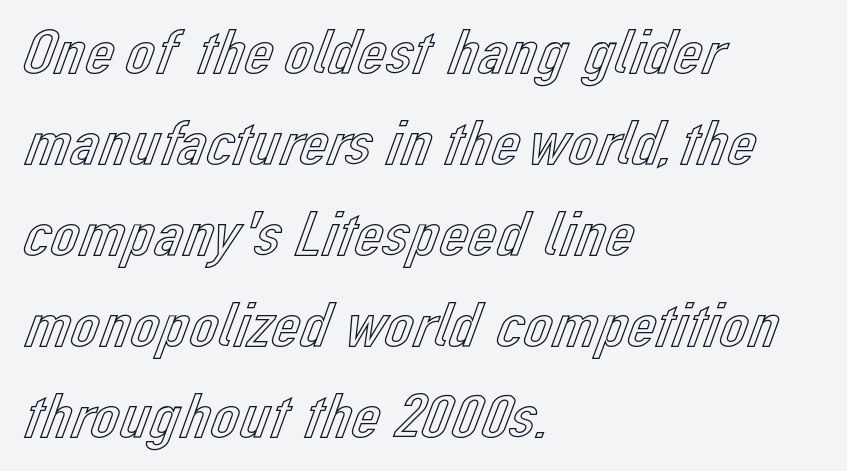
The rendering keeps characters at their native spacing. The letters advance in unequal steps, a hallmark of proportional type. If you measured baseline to baseline, you'd find a middling distance. The rag falls on the right side of this text block. Unmarked baselines from the first word to the last.
